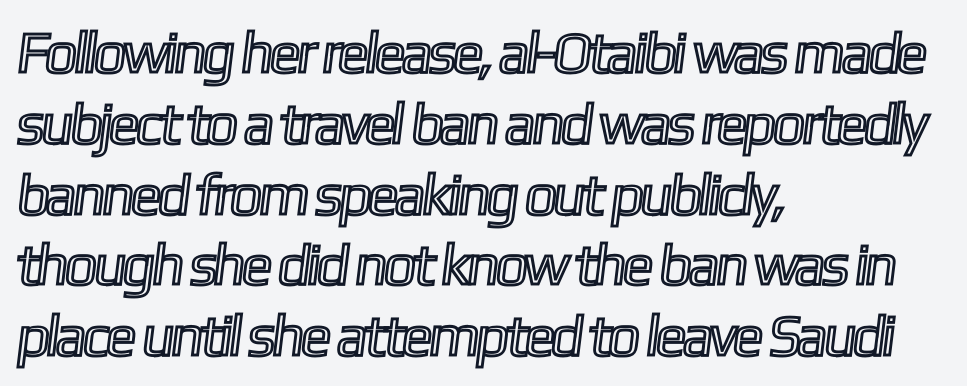
The image shows 58 px condensed type; set left-aligned, line spacing 1.22x, normal letter spacing, not underlined; a medium x-height.
